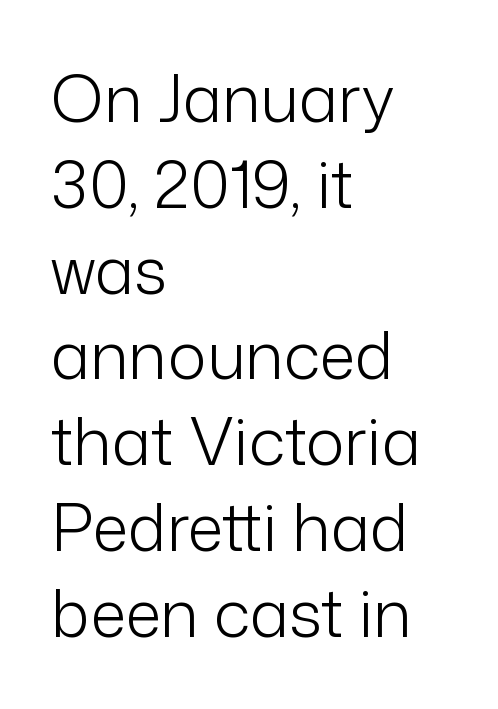
{"serif": "no", "italic": "no", "bold": "no", "weight": "light", "width": "normal", "stroke_contrast": "low", "x_height": "medium", "monospaced": "no", "underline": "no", "align": "left", "line_spacing": "normal", "line_spacing_ratio": 1.32, "letter_spacing": "normal", "letter_spacing_em": 0.0, "glyph_px": 65}
